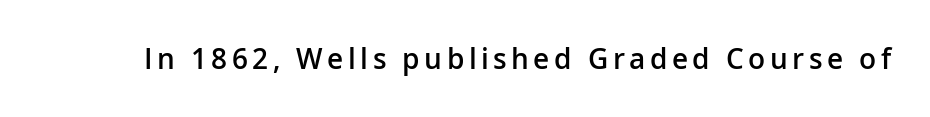
The image shows 28 px semibold sans-serif type, upright; set not underlined; low stroke contrast and a medium x-height.
